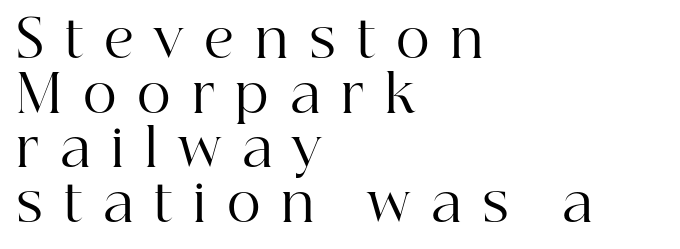
The image shows 52 px regular-weight serif type, upright; set left-aligned, tight line spacing (1.05x), unusually wide letter spacing (+0.4 em), not underlined; high stroke contrast and a medium x-height.
